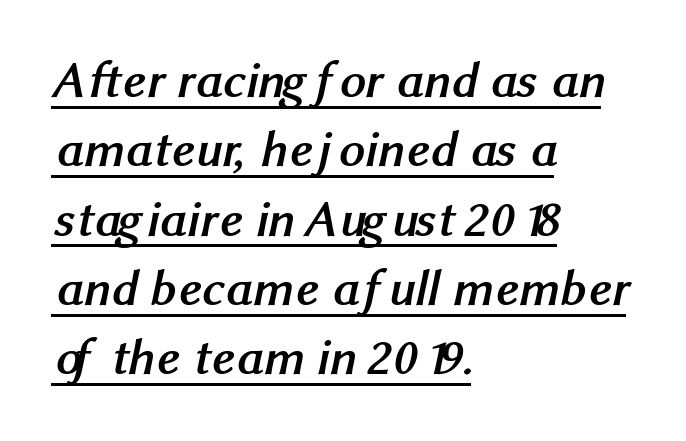
The image shows 51 px semibold sans-serif type; set left-aligned, normal line spacing (1.36x), normal letter spacing, underlined; medium stroke contrast and a medium x-height.
